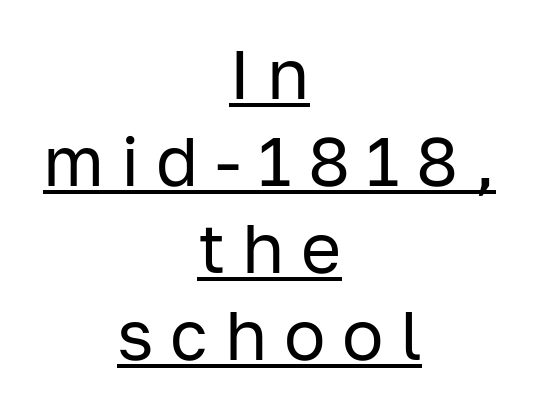
The image shows 69 px regular-weight sans-serif type, upright; set centered, normal line spacing (1.26x), unusually wide letter spacing (+0.24 em), underlined; low stroke contrast and a medium x-height.
